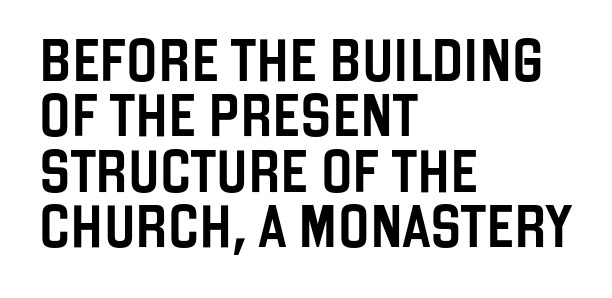
{"serif": "no", "italic": "no", "width": "condensed", "stroke_contrast": "low", "x_height": "large", "monospaced": "no", "underline": "no", "align": "left", "line_spacing": "normal", "line_spacing_ratio": 1.32, "letter_spacing": "normal", "letter_spacing_em": 0.0, "glyph_px": 42}
